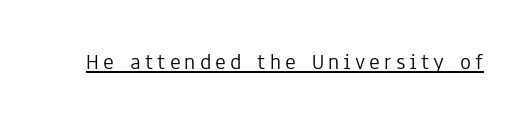
{"italic": "no", "bold": "no", "underline": "yes", "glyph_px": 23}
